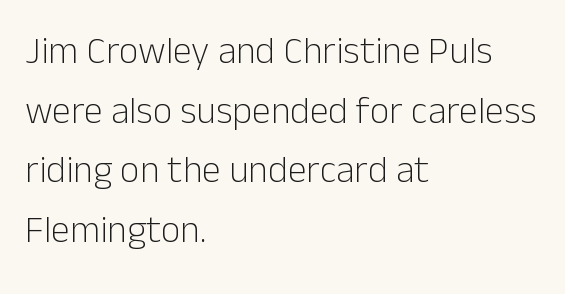
Q: Is the text bold? A: No.
Q: Is the text italic (slanted)? A: No, it is upright.
Q: Is the typeface a serif or a sans-serif typeface? A: Sans-serif.
Q: Is the text underlined? A: No.
Q: How is the paragraph aligned? A: Left-aligned.
Q: Is the spacing between letters normal or unusually wide? A: Normal.
Q: Is the spacing between lines tight, normal or loose? A: Normal.
Q: Width (condensed, normal, or wide)? A: Normal.
Q: Stroke contrast? A: Low.
Q: x-height? A: Medium.
Q: Monospaced? A: No.
